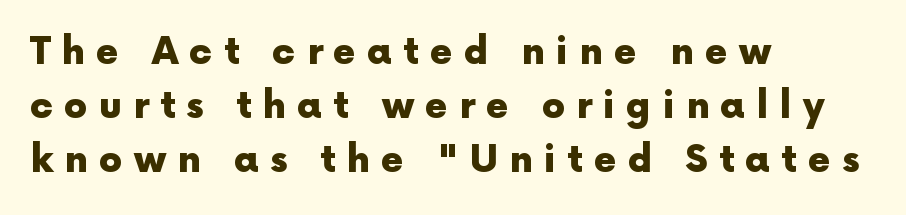
Q: Is the text bold? A: Yes.
Q: Is the text italic (slanted)? A: No, it is upright.
Q: Is the typeface a serif or a sans-serif typeface? A: Sans-serif.
Q: Is the text underlined? A: No.
Q: How is the paragraph aligned? A: Left-aligned.
Q: Is the spacing between letters normal or unusually wide? A: Unusually wide.
Q: Is the spacing between lines tight, normal or loose? A: Normal.
Q: Width (condensed, normal, or wide)? A: Normal.
Q: x-height? A: Medium.
Q: Monospaced? A: No.
